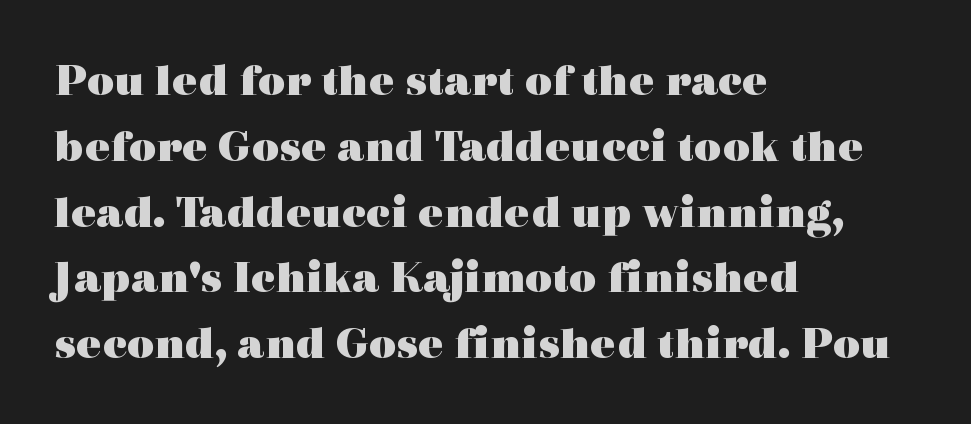
The image shows 47 px heavy, wide serif type, upright; set left-aligned, normal line spacing (1.4x), normal letter spacing, not underlined; a medium x-height.
